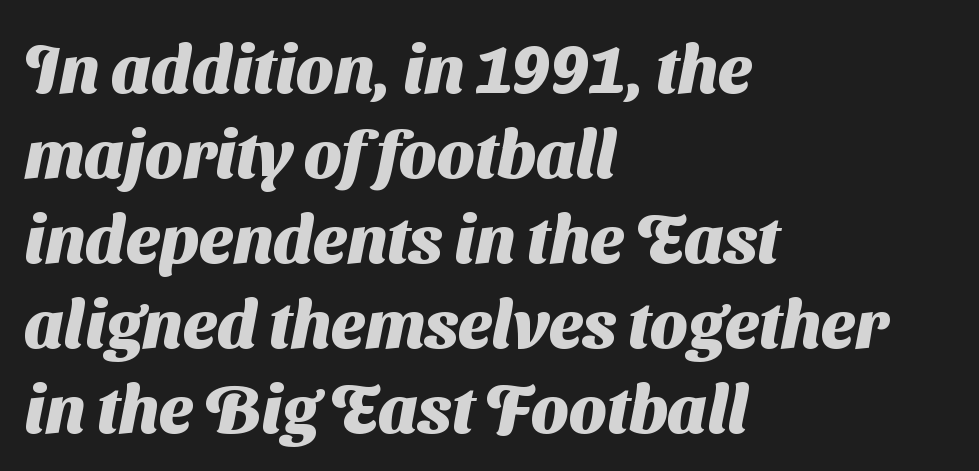
{"serif": "no", "bold": "yes", "weight": "heavy", "width": "normal", "stroke_contrast": "medium", "x_height": "medium", "monospaced": "no", "underline": "no", "align": "left", "line_spacing": "normal", "line_spacing_ratio": 1.27, "letter_spacing": "normal", "letter_spacing_em": 0.0, "glyph_px": 67}
